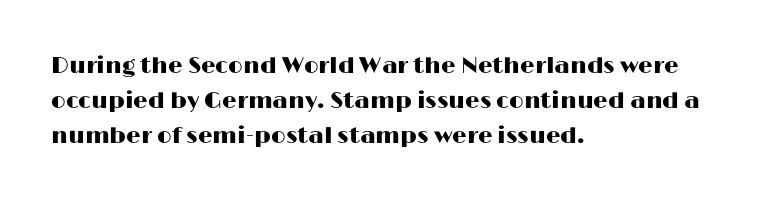
The designer left line spacing at the default. The face used here is rendered with its standard letterfit. The letters stand upright; this is a roman face. The rag falls on the right side of this text block. The words here are not underlined.
